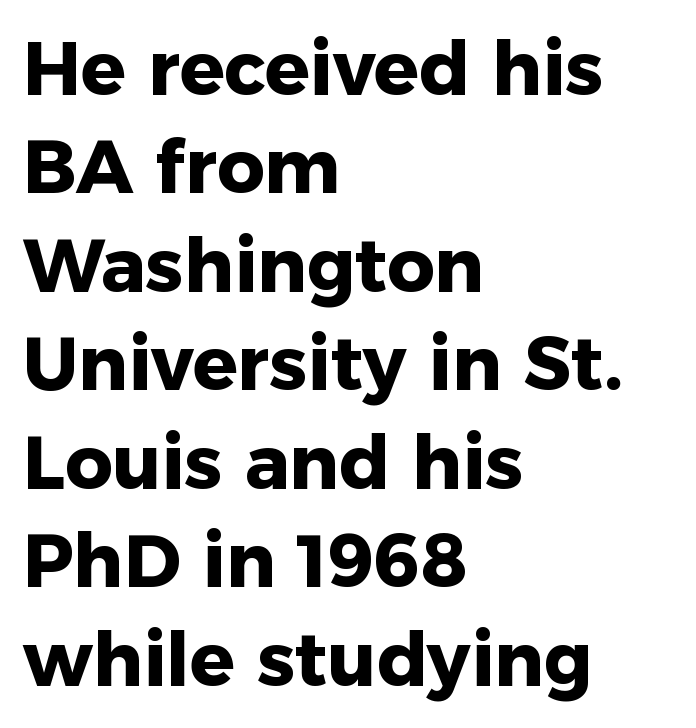
The image shows 74 px heavy sans-serif type, upright; set left-aligned, normal line spacing (1.33x), normal letter spacing, not underlined; low stroke contrast and a medium x-height.
